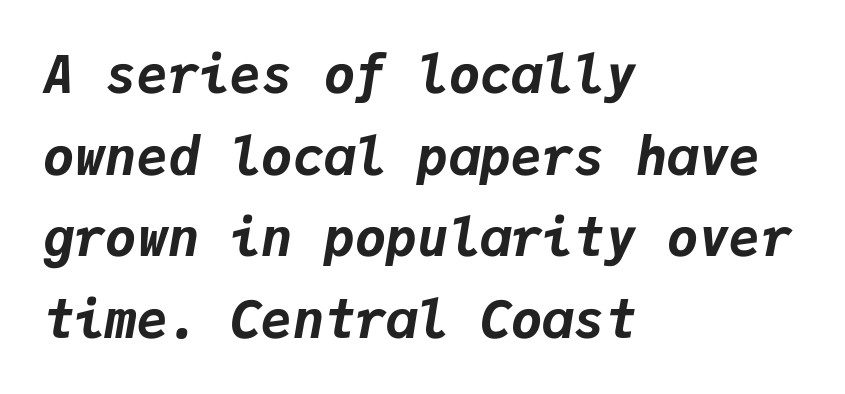
Monospaced: the letters line up in strict vertical columns. Each glyph is drawn with heavy, bold strokes. The passage is arranged the way most books set body copy — flush left. Check the space under the baseline: it is left empty. The typography opts for an oblique posture over an upright one. Rows of type keep a routine distance in the vertical direction.
